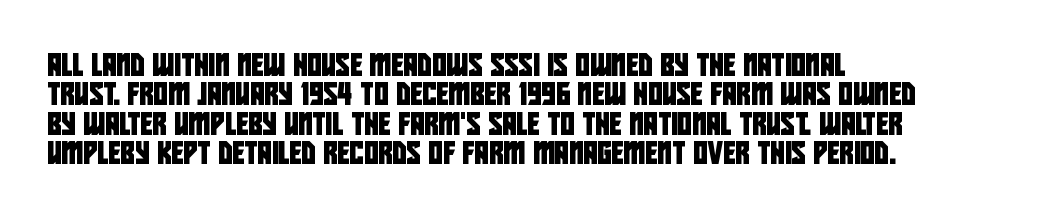
{"underline": "no", "align": "left", "line_spacing": "normal", "line_spacing_ratio": 1.34, "letter_spacing": "normal", "letter_spacing_em": 0.0, "glyph_px": 22}
